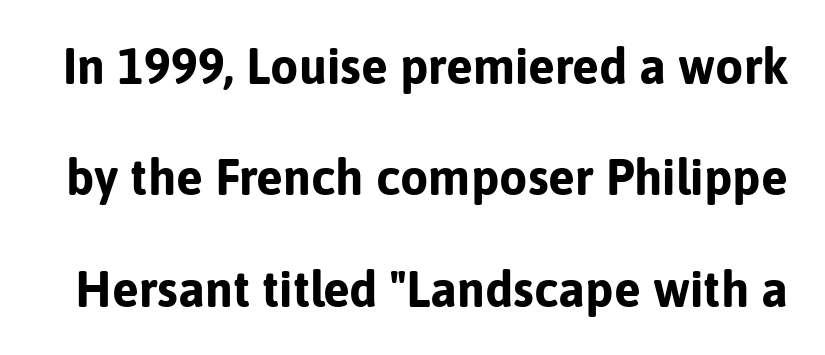
These lines stand farther apart than default settings would place them. Words appear dense and cohesive because spacing is normal. The font family rendered here belongs to the sans-serif group. Here the designer chose a conventional face with non-uniform glyph widths. The passage shown is not underscored anywhere.
